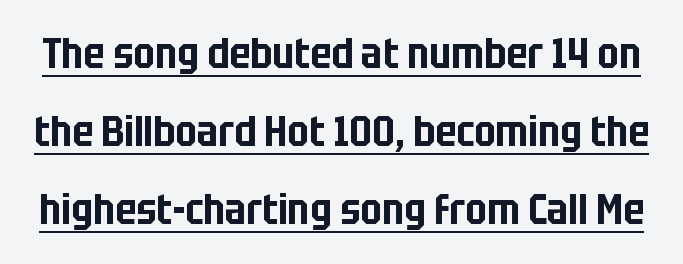
Q: Is the text italic (slanted)? A: No, it is upright.
Q: Is the typeface a serif or a sans-serif typeface? A: Sans-serif.
Q: Is the text underlined? A: Yes.
Q: Is the spacing between letters normal or unusually wide? A: Normal.
Q: Width (condensed, normal, or wide)? A: Condensed.
Q: Stroke contrast? A: Low.
Q: x-height? A: Large.
Q: Monospaced? A: No.
